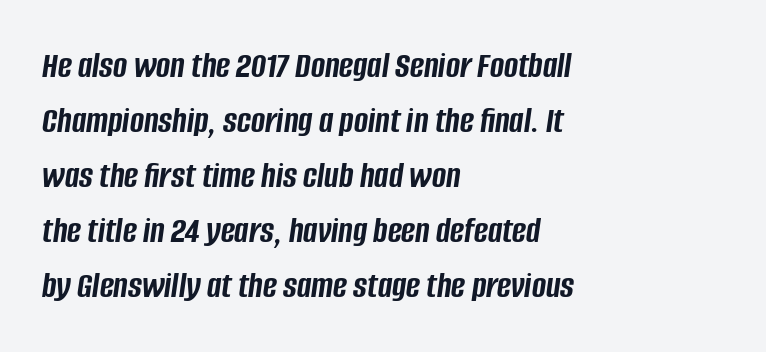
Normally led — the rows are evenly, conventionally spaced. Line beginnings align vertically; line endings do not. Descender tails drop into unmarked territory. Look at the stroke-to-counter ratio: heavy, a bold. This rendering leaves character spacing at its baseline value. The face used here is proportionally spaced, like ordinary book or web type.
